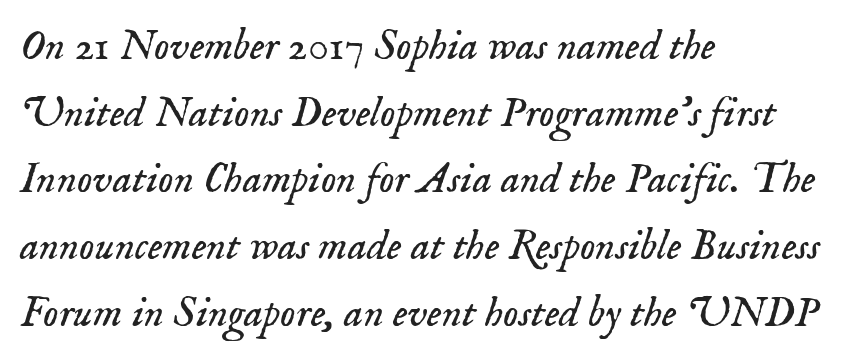
{"serif": "yes", "italic": "yes", "lean": "right", "slant_degrees": 18, "bold": "no", "weight": "light", "width": "normal", "stroke_contrast": "low", "x_height": "small", "monospaced": "no", "underline": "no", "align": "left", "line_spacing": "normal", "line_spacing_ratio": 1.55, "letter_spacing": "normal", "letter_spacing_em": 0.0, "glyph_px": 43}
